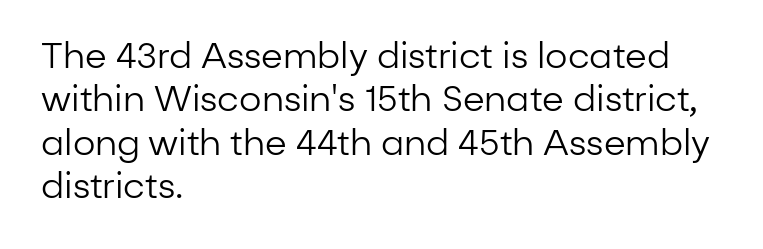
Q: Is the text bold? A: No.
Q: Is the text italic (slanted)? A: No, it is upright.
Q: Is the typeface a serif or a sans-serif typeface? A: Sans-serif.
Q: Is the text underlined? A: No.
Q: How is the paragraph aligned? A: Left-aligned.
Q: Is the spacing between letters normal or unusually wide? A: Normal.
Q: Width (condensed, normal, or wide)? A: Normal.
Q: Stroke contrast? A: Low.
Q: x-height? A: Medium.
Q: Monospaced? A: No.
